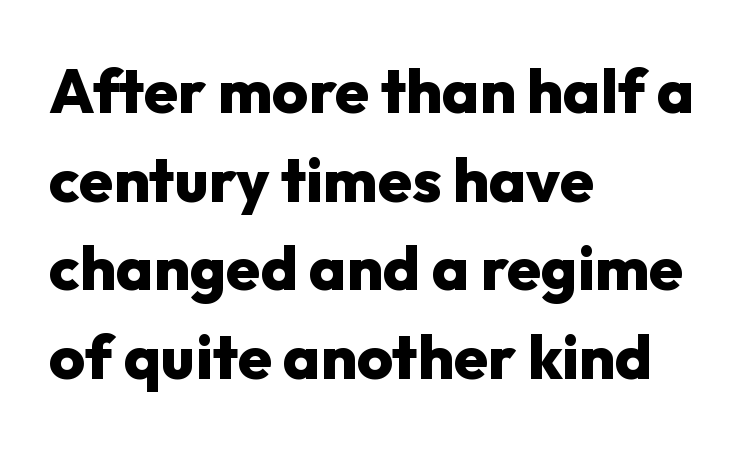
Proportional: the letters do not fall into vertical columns. The type family on display is of the sans-serif kind. Designer's note — italics off, roman on. Here the glyphs are tracked normally, forming tight word shapes.
